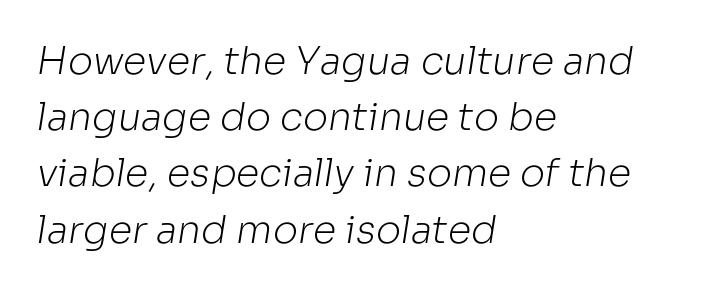
One glance says typical: line gaps are just what's usual. Caption: face not bold, strokes unweighted. Each row of text sits above clean, open space. This rendering uses left alignment, leaving the right contour irregular. The font family rendered here belongs to the sans-serif group.
